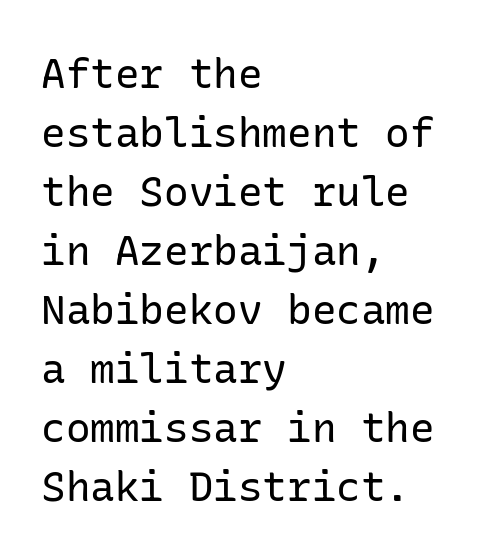
Q: Is the text bold? A: No.
Q: Is the text italic (slanted)? A: No, it is upright.
Q: Is the typeface a serif or a sans-serif typeface? A: Sans-serif.
Q: Is the text underlined? A: No.
Q: How is the paragraph aligned? A: Left-aligned.
Q: Is the spacing between letters normal or unusually wide? A: Normal.
Q: Is the spacing between lines tight, normal or loose? A: Normal.
Q: Width (condensed, normal, or wide)? A: Normal.
Q: Stroke contrast? A: Low.
Q: x-height? A: Medium.
